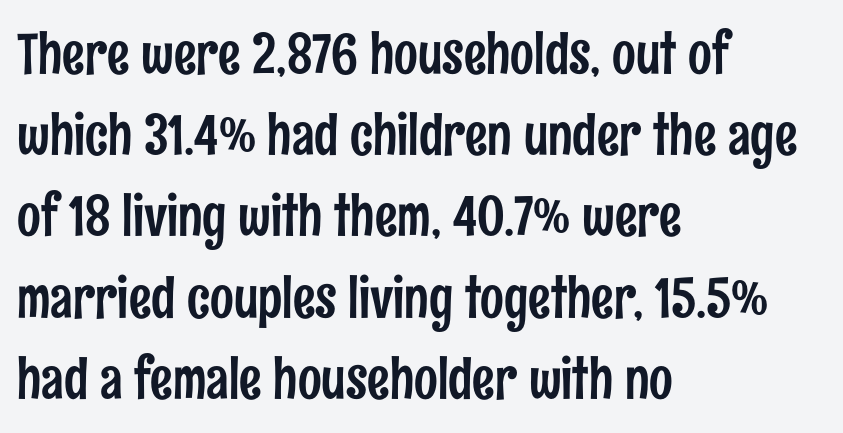
Check under the words: just untouched page. Glyph-to-glyph distance matches everyday printed text. Do the characters align in a grid? No, the font is proportional. A classic flush-left, rag-right setting is used for this passage. The rows are spaced the way most documents space them.
